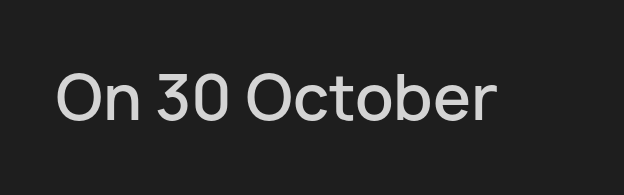
{"serif": "no", "italic": "no", "bold": "semi", "weight": "semibold", "width": "normal", "stroke_contrast": "low", "x_height": "medium", "monospaced": "no", "underline": "no", "letter_spacing": "normal", "letter_spacing_em": 0.0, "glyph_px": 61}
